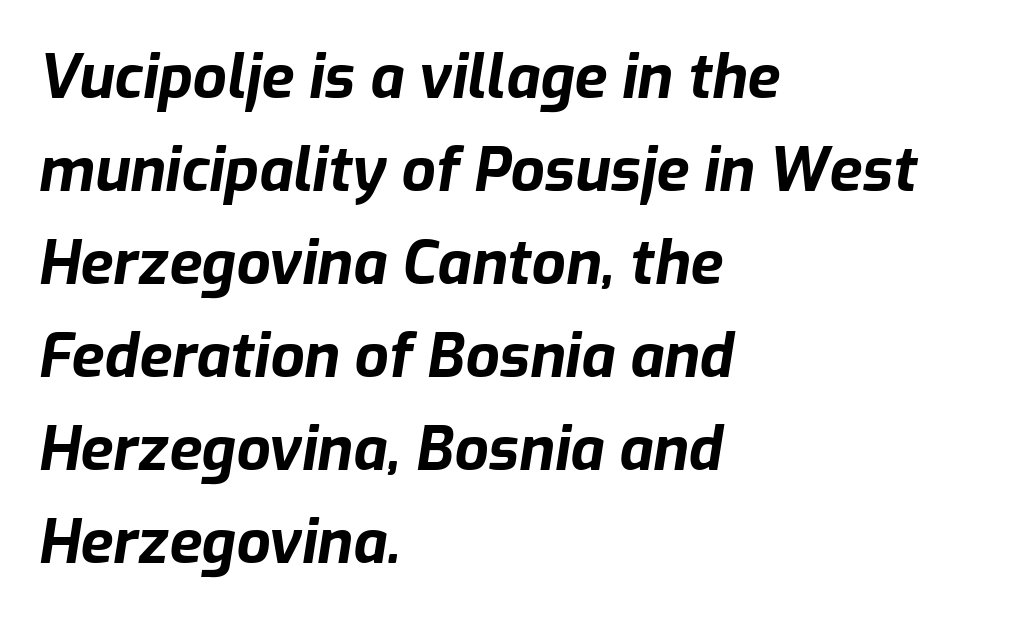
Q: Is the text bold? A: Yes.
Q: Is the text italic (slanted)? A: Yes, it leans right by about 9 degrees.
Q: Is the text underlined? A: No.
Q: How is the paragraph aligned? A: Left-aligned.
Q: Is the spacing between letters normal or unusually wide? A: Normal.
Q: Is the spacing between lines tight, normal or loose? A: Normal.
Q: Width (condensed, normal, or wide)? A: Normal.
Q: Stroke contrast? A: Low.
Q: x-height? A: Medium.
Q: Monospaced? A: No.
